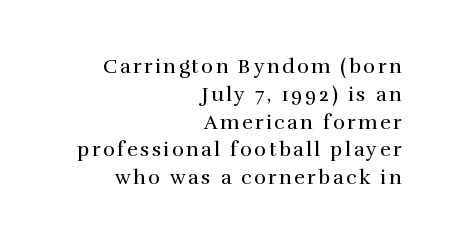
The image shows 20 px text type, upright; set right-aligned, normal line spacing (1.39x), not underlined.
